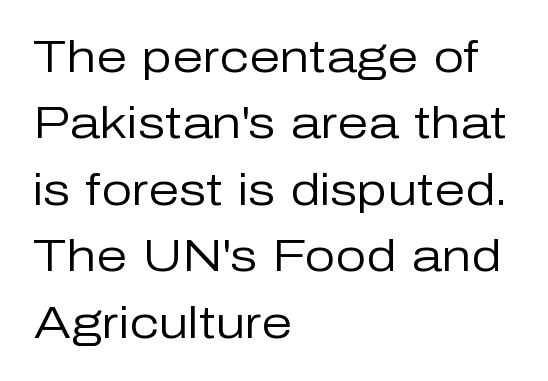
{"serif": "no", "italic": "no", "bold": "no", "weight": "regular", "width": "normal", "stroke_contrast": "low", "x_height": "medium", "monospaced": "no", "underline": "no", "align": "left", "line_spacing": "normal", "line_spacing_ratio": 1.51, "letter_spacing": "normal", "letter_spacing_em": 0.0, "glyph_px": 44}
